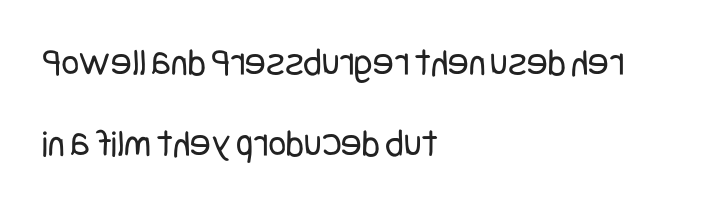
{"serif": "no", "italic": "no", "bold": "no", "weight": "regular", "width": "condensed", "stroke_contrast": "low", "x_height": "large", "underline": "no", "align": "left", "line_spacing": "loose", "line_spacing_ratio": 2.08, "letter_spacing": "normal", "letter_spacing_em": 0.0, "glyph_px": 39}
